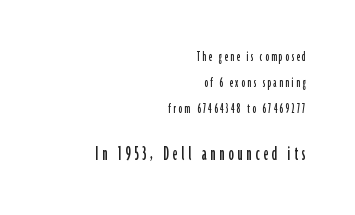
{"italic": "no", "underline": "no", "align": "right", "line_spacing_ratio": 1.84, "larger_block": "second", "size_ratio": 1.5, "glyph_px": 21}
